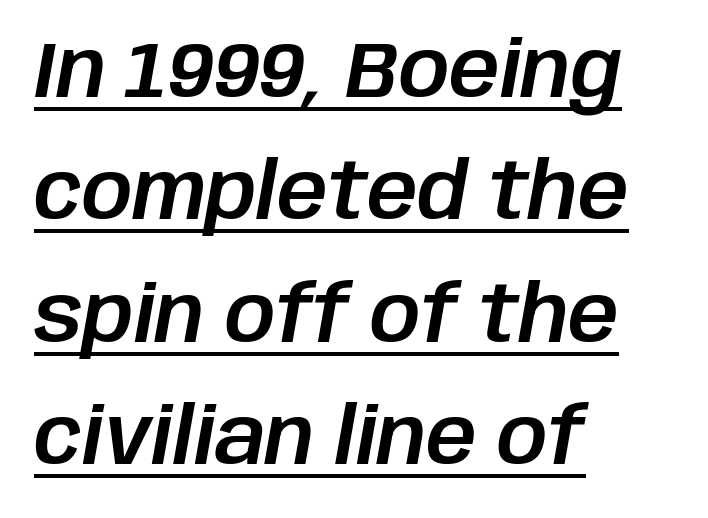
Q: Is the text italic (slanted)? A: Yes, it leans right by about 10 degrees.
Q: Is the text underlined? A: Yes.
Q: How is the paragraph aligned? A: Left-aligned.
Q: Is the spacing between letters normal or unusually wide? A: Normal.
Q: Is the spacing between lines tight, normal or loose? A: Normal.
Q: Width (condensed, normal, or wide)? A: Normal.
Q: Stroke contrast? A: Low.
Q: x-height? A: Large.
Q: Monospaced? A: No.
